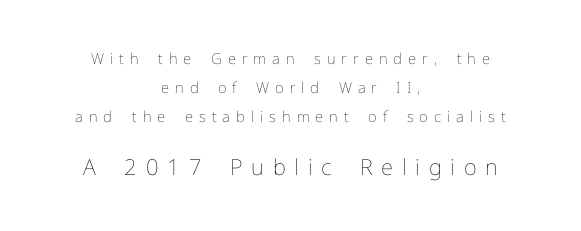
A student would notice the bottom passage is typeset larger than what precedes it. The specimen omits any rule beneath the text block's lines. Visually the block forms a symmetrical silhouette, jagged on both flanks. The letters stand straight up with perfectly vertical stems.
